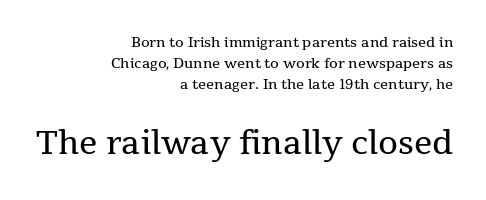
{"serif": "yes", "italic": "no", "bold": "no", "weight": "regular", "width": "normal", "stroke_contrast": "medium", "x_height": "medium", "monospaced": "no", "underline": "no", "align": "right", "line_spacing": "normal", "line_spacing_ratio": 1.51, "letter_spacing": "normal", "letter_spacing_em": 0.0, "larger_block": "second", "size_ratio": 2.29, "glyph_px": 32}
